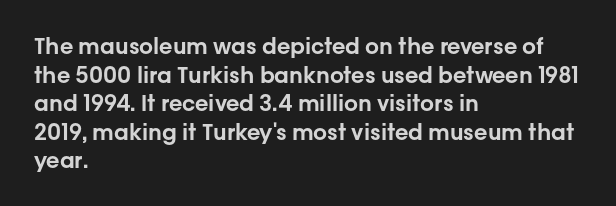
Q: Is the text italic (slanted)? A: No, it is upright.
Q: Is the text underlined? A: No.
Q: How is the paragraph aligned? A: Left-aligned.
Q: Is the spacing between letters normal or unusually wide? A: Normal.
Q: Is the spacing between lines tight, normal or loose? A: Normal.
